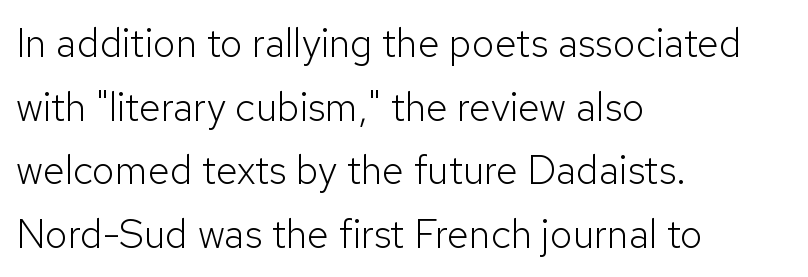
The passage shown is typed in a proportional face where columns would drift. Letters rest on an invisible, unmarked baseline. This sample uses plain, unmodified letter spacing. In terms of letterform style, serifs are entirely absent.
